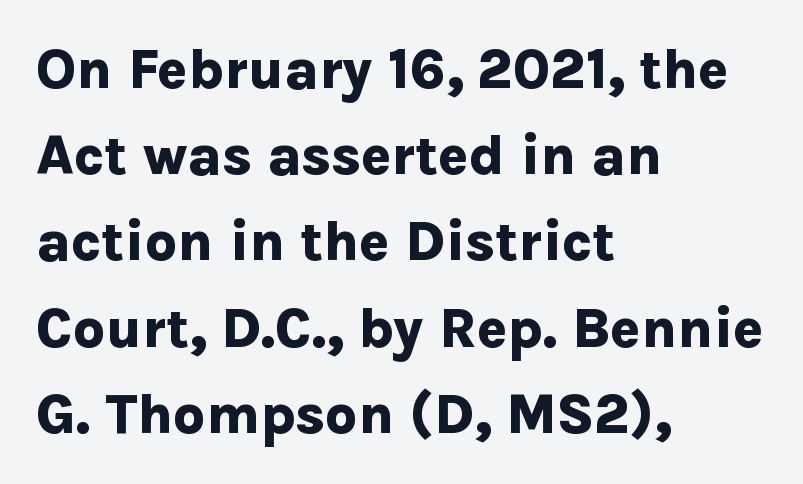
What's the leading like? Ordinary, nothing unusual. Check under the words: just untouched page. The rendering uses a bold face; every stroke is thick and dark. The glyphs in this specimen are sans serif.
